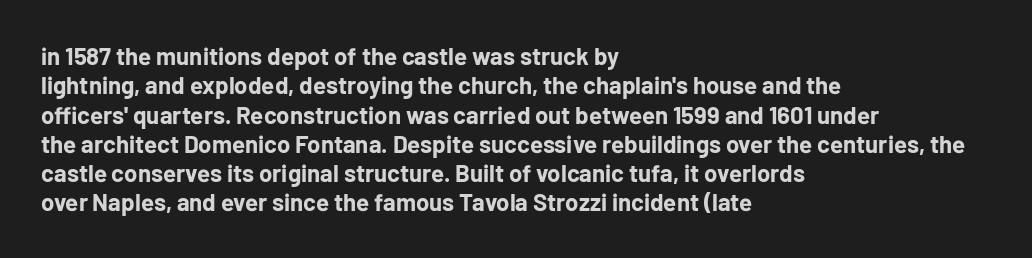
{"italic": "no", "bold": "yes", "underline": "no", "align": "left", "line_spacing_ratio": 1.22, "letter_spacing": "normal", "letter_spacing_em": 0.0, "glyph_px": 24}
